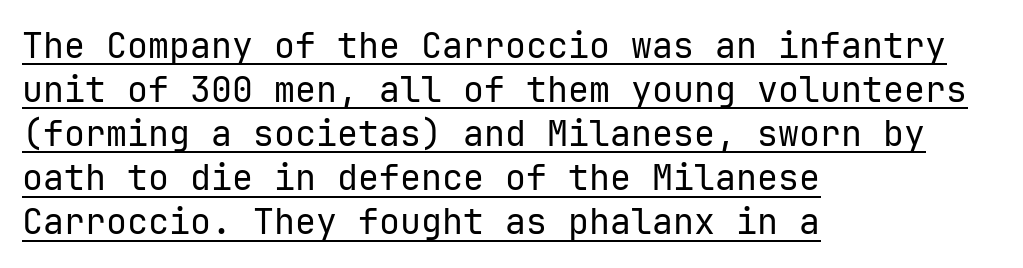
{"serif": "no", "italic": "no", "bold": "no", "weight": "regular", "width": "normal", "stroke_contrast": "low", "x_height": "medium", "underline": "yes", "align": "left", "line_spacing": "normal", "line_spacing_ratio": 1.26, "letter_spacing": "normal", "letter_spacing_em": 0.0, "glyph_px": 35}
